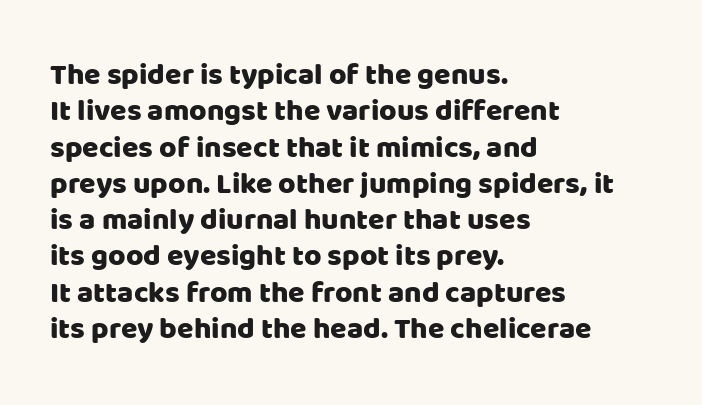
{"serif": "no", "italic": "no", "width": "normal", "stroke_contrast": "low", "x_height": "large", "monospaced": "no", "underline": "no", "align": "left", "line_spacing_ratio": 1.21, "letter_spacing": "normal", "letter_spacing_em": 0.0, "glyph_px": 30}
